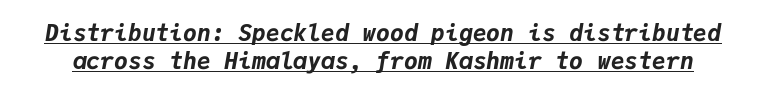
The image shows 23 px bold type, italic (leaning right); set line spacing 1.21x, normal letter spacing, underlined.
